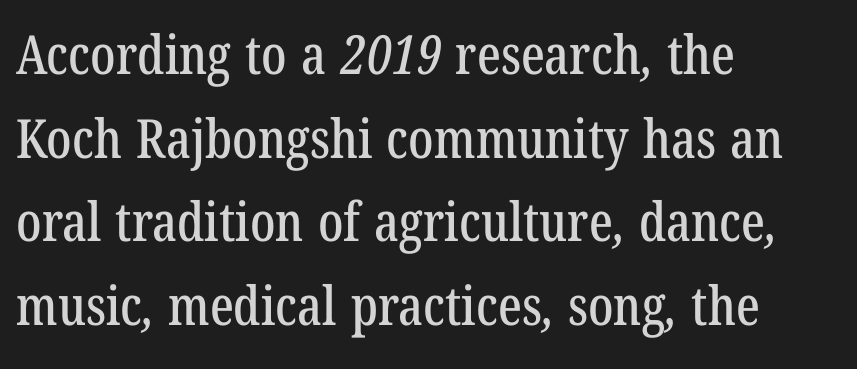
Q: Is the typeface a serif or a sans-serif typeface? A: Serif.
Q: Is the text underlined? A: No.
Q: How is the paragraph aligned? A: Left-aligned.
Q: Is the spacing between letters normal or unusually wide? A: Normal.
Q: Is the spacing between lines tight, normal or loose? A: Normal.
Q: Width (condensed, normal, or wide)? A: Condensed.
Q: Stroke contrast? A: Low.
Q: x-height? A: Medium.
Q: Monospaced? A: No.
